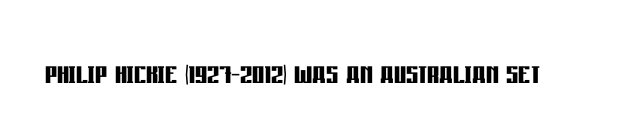
Q: Is the text bold? A: Yes.
Q: Is the text italic (slanted)? A: No, it is upright.
Q: Is the typeface a serif or a sans-serif typeface? A: Sans-serif.
Q: Is the text underlined? A: No.
Q: Is the spacing between letters normal or unusually wide? A: Normal.
Q: Width (condensed, normal, or wide)? A: Condensed.
Q: Stroke contrast? A: Low.
Q: x-height? A: Large.
Q: Monospaced? A: No.
